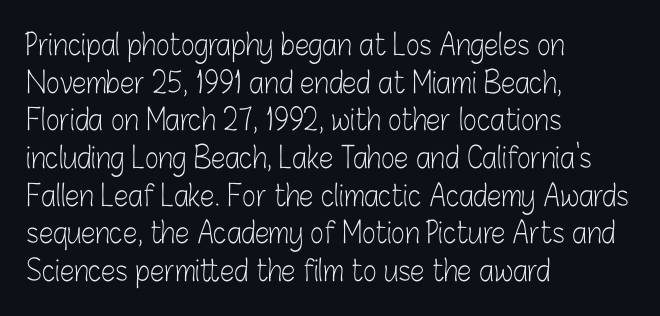
Q: Is the text bold? A: No.
Q: Is the text italic (slanted)? A: No, it is upright.
Q: Is the typeface a serif or a sans-serif typeface? A: Sans-serif.
Q: Is the text underlined? A: No.
Q: How is the paragraph aligned? A: Left-aligned.
Q: Is the spacing between letters normal or unusually wide? A: Normal.
Q: Is the spacing between lines tight, normal or loose? A: Normal.
Q: Width (condensed, normal, or wide)? A: Condensed.
Q: Stroke contrast? A: Low.
Q: x-height? A: Medium.
Q: Monospaced? A: No.
